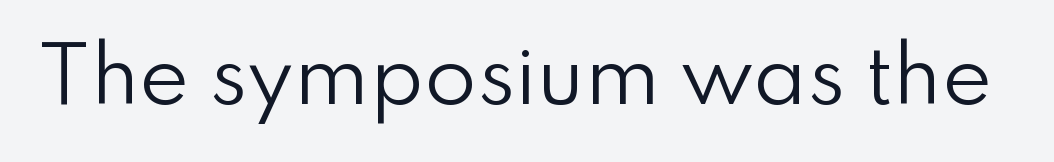
Q: Is the text bold? A: No.
Q: Is the text italic (slanted)? A: No, it is upright.
Q: Is the typeface a serif or a sans-serif typeface? A: Sans-serif.
Q: Is the text underlined? A: No.
Q: Is the spacing between letters normal or unusually wide? A: Normal.
Q: Width (condensed, normal, or wide)? A: Normal.
Q: Stroke contrast? A: Low.
Q: x-height? A: Small.
Q: Monospaced? A: No.
